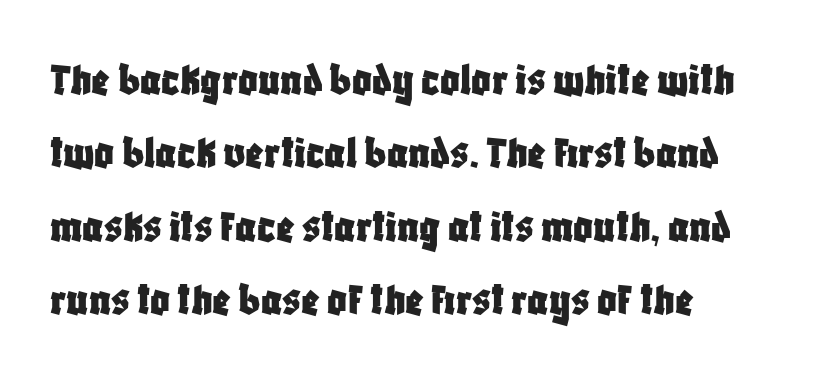
Q: Is the text italic (slanted)? A: No, it is upright.
Q: Is the typeface a serif or a sans-serif typeface? A: Sans-serif.
Q: Is the text underlined? A: No.
Q: How is the paragraph aligned? A: Left-aligned.
Q: Is the spacing between letters normal or unusually wide? A: Normal.
Q: Is the spacing between lines tight, normal or loose? A: Normal.
Q: Width (condensed, normal, or wide)? A: Condensed.
Q: Stroke contrast? A: Low.
Q: x-height? A: Large.
Q: Monospaced? A: No.
